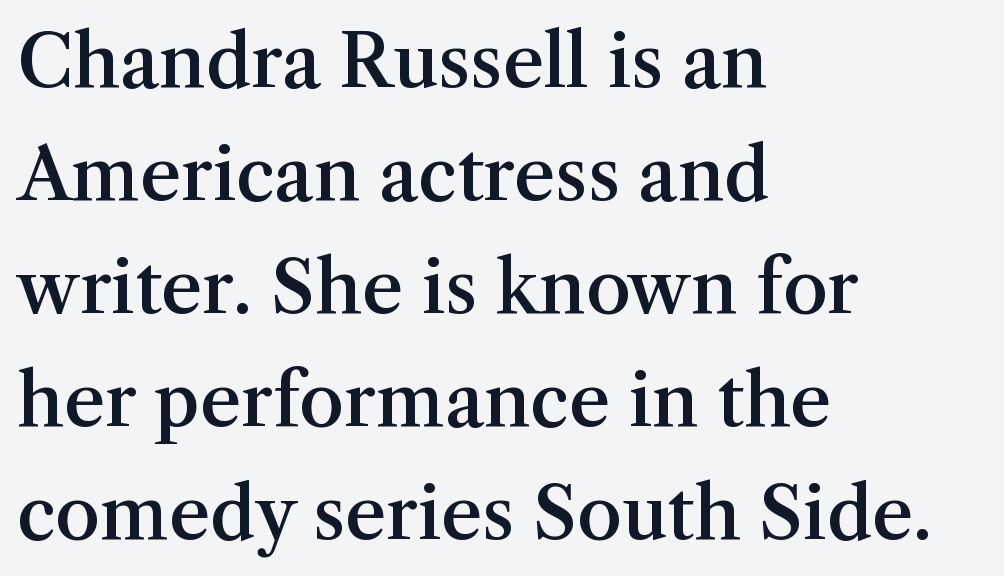
Do the characters align in a grid? No, the font is proportional. You can tell it's not italic because the verticals are truly vertical. The vertical gap from one line to the next is medium. Heft: intermediate — a semibold. Tracking here is standard; glyphs follow each other at the usual distance. Descender tails drop into unmarked territory.
